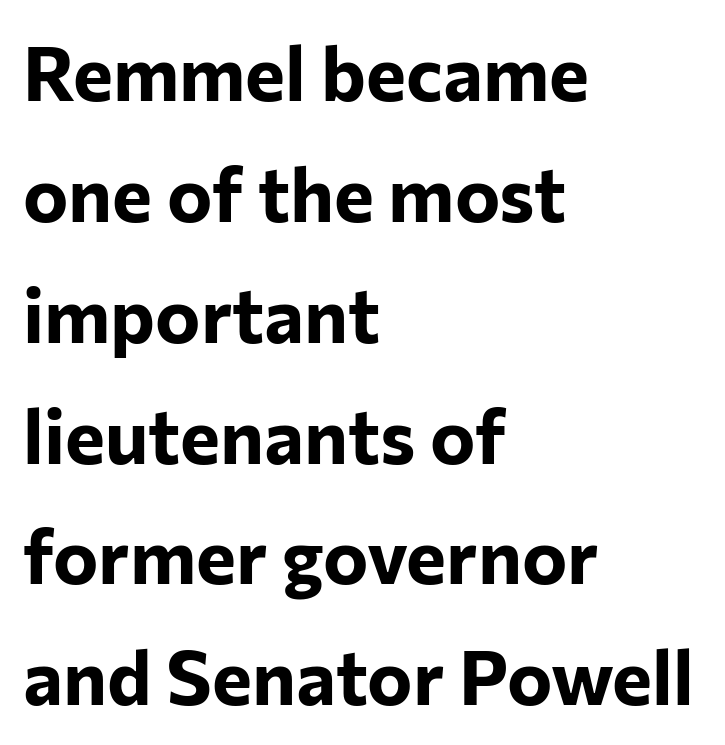
The image shows 76 px bold sans-serif type, upright; set left-aligned, normal line spacing (1.59x), normal letter spacing, not underlined; low stroke contrast and a medium x-height.
